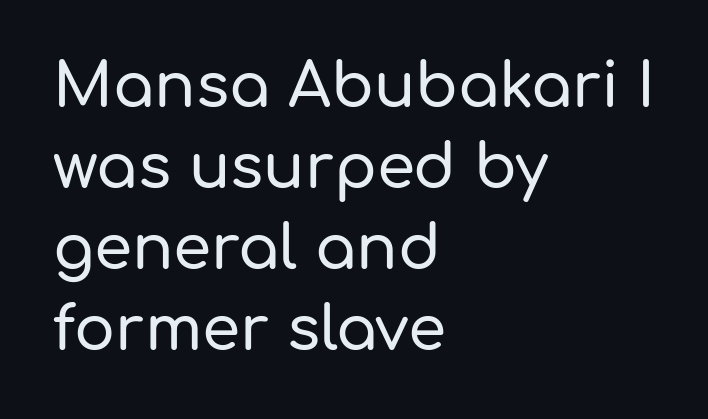
The image shows 61 px sans-serif type, upright; set left-aligned, normal line spacing (1.33x), normal letter spacing, not underlined; low stroke contrast and a medium x-height.
